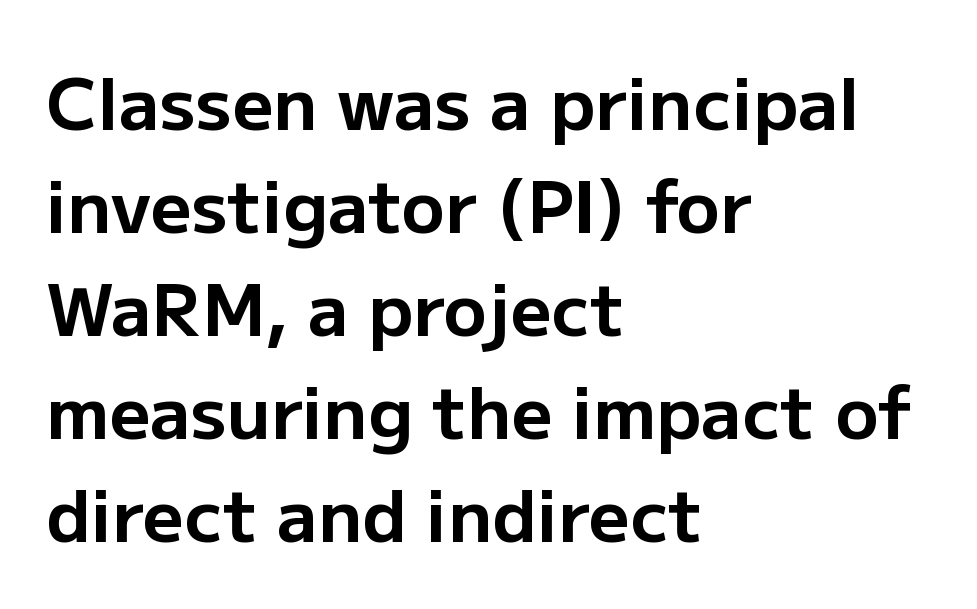
The type family on display is of the sans-serif kind. Think of a printed novel: that variable character pitch is what you see here. The gaps between neighbouring characters are ordinary and unremarkable. Style check: upright. Honestly, the row spacing looks completely unremarkable. Set as a true bold cut, around the 700 mark.
